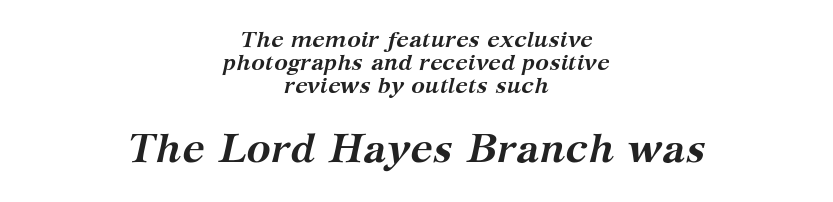
{"serif": "yes", "italic": "yes", "lean": "right", "slant_degrees": 12, "bold": "yes", "weight": "semibold", "width": "normal", "stroke_contrast": "medium", "x_height": "medium", "monospaced": "no", "underline": "no", "align": "center", "line_spacing": "tight", "line_spacing_ratio": 1.01, "letter_spacing": "normal", "letter_spacing_em": 0.0, "larger_block": "second", "size_ratio": 1.78, "glyph_px": 41}
